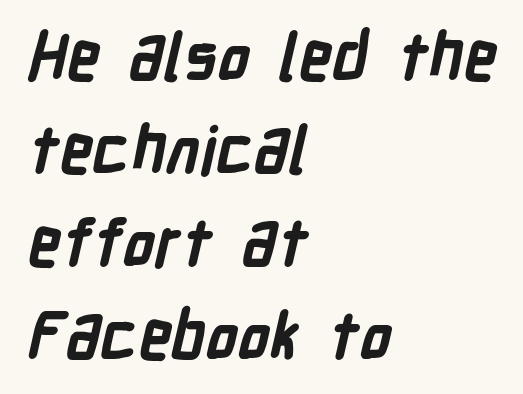
{"serif": "no", "bold": "yes", "weight": "bold", "width": "condensed", "stroke_contrast": "low", "x_height": "medium", "monospaced": "no", "underline": "no", "align": "left", "line_spacing": "normal", "line_spacing_ratio": 1.43, "letter_spacing": "normal", "letter_spacing_em": 0.0, "glyph_px": 65}
